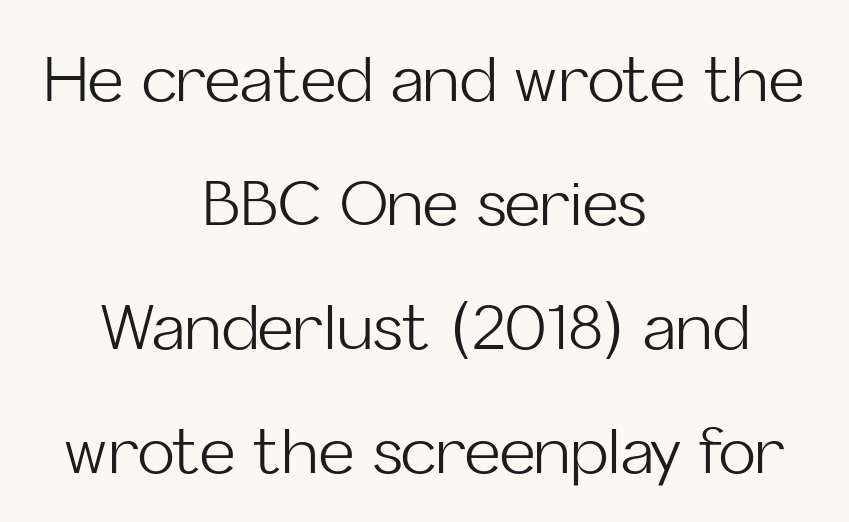
Baseline-to-baseline distance is far greater than the letter height. Caption: face not bold, strokes unweighted. No italicization has been applied; the sample stays upright. Quick note: underline off. You could not count columns in this text — the font is proportionally spaced. A typesetter would call this zero additional tracking.
